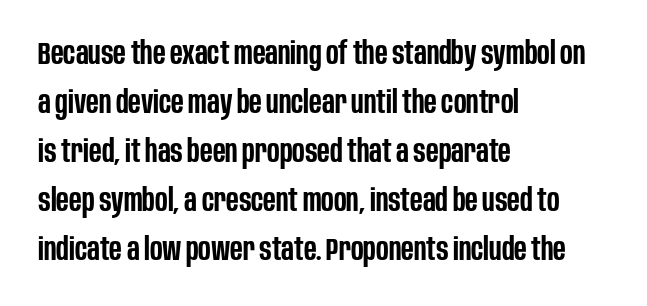
Q: Is the text bold? A: Semi-bold.
Q: Is the text italic (slanted)? A: No, it is upright.
Q: Is the typeface a serif or a sans-serif typeface? A: Sans-serif.
Q: Is the text underlined? A: No.
Q: How is the paragraph aligned? A: Left-aligned.
Q: Is the spacing between letters normal or unusually wide? A: Normal.
Q: Is the spacing between lines tight, normal or loose? A: Normal.
Q: Width (condensed, normal, or wide)? A: Condensed.
Q: Stroke contrast? A: Low.
Q: x-height? A: Large.
Q: Monospaced? A: No.
